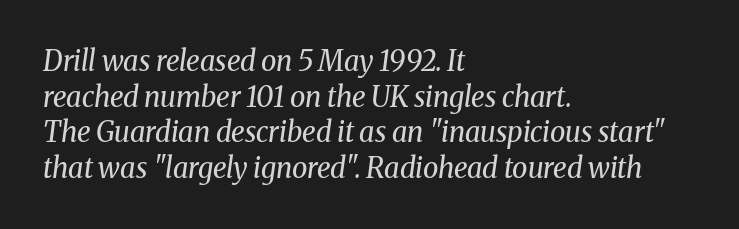
The image shows 28 px regular-weight serif type, italic (leaning right); set left-aligned, normal line spacing (1.27x), normal letter spacing, not underlined; medium stroke contrast and a medium x-height.
